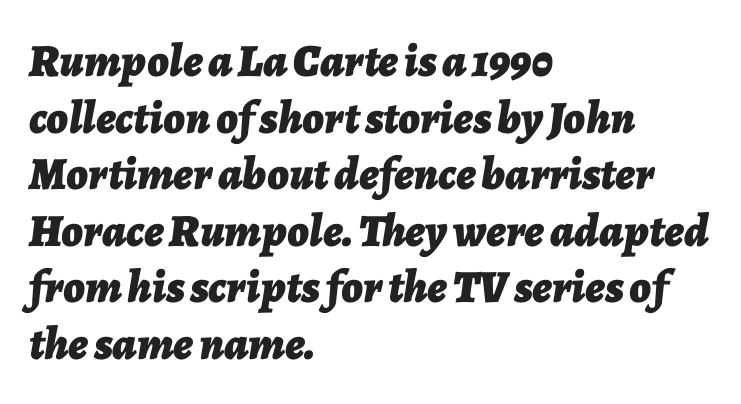
The image shows 46 px bold type, italic (leaning right); set left-aligned, line spacing 1.23x, normal letter spacing, not underlined; low stroke contrast and a medium x-height.
